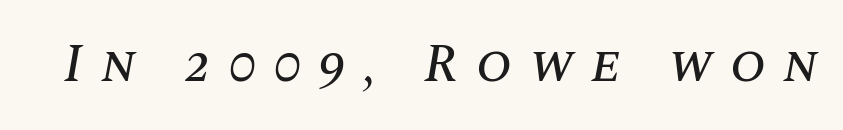
Q: Is the text italic (slanted)? A: Yes, it leans right by about 10 degrees.
Q: Is the text underlined? A: No.
Q: Is the spacing between letters normal or unusually wide? A: Unusually wide.
Q: Width (condensed, normal, or wide)? A: Normal.
Q: Stroke contrast? A: Medium.
Q: x-height? A: Large.
Q: Monospaced? A: No.
